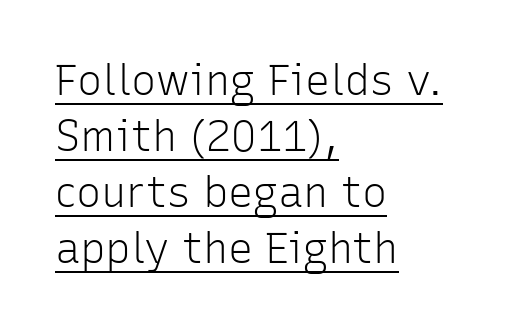
Q: Is the text bold? A: No.
Q: Is the text italic (slanted)? A: No, it is upright.
Q: Is the typeface a serif or a sans-serif typeface? A: Sans-serif.
Q: Is the text underlined? A: Yes.
Q: How is the paragraph aligned? A: Left-aligned.
Q: Is the spacing between letters normal or unusually wide? A: Normal.
Q: Is the spacing between lines tight, normal or loose? A: Normal.
Q: Width (condensed, normal, or wide)? A: Normal.
Q: Stroke contrast? A: Low.
Q: x-height? A: Medium.
Q: Monospaced? A: No.
